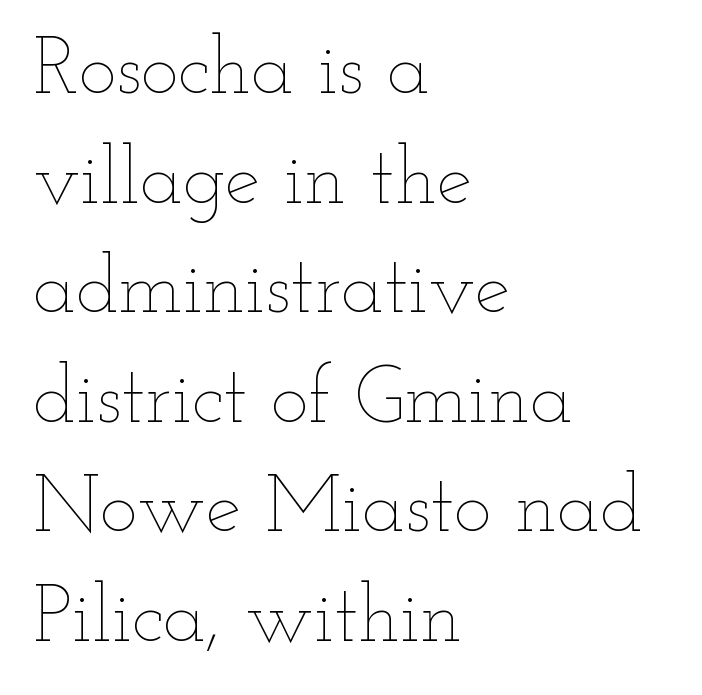
The image shows 80 px thin, wide type, upright; set left-aligned, normal line spacing (1.37x), normal letter spacing, not underlined; low stroke contrast and a small x-height.
